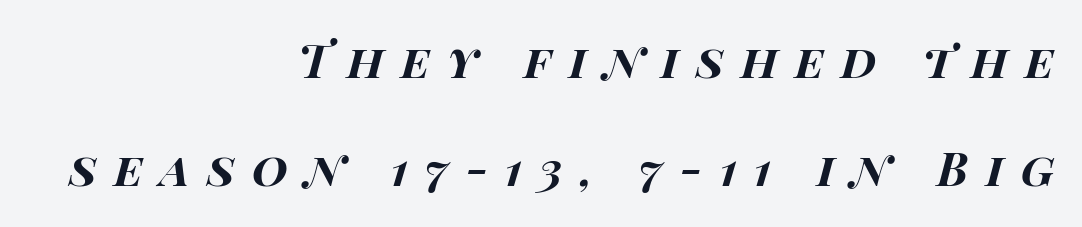
{"italic": "yes", "lean": "right", "slant_degrees": 14, "bold": "yes", "weight": "bold", "width": "wide", "stroke_contrast": "high", "x_height": "large", "monospaced": "no", "underline": "no", "align": "right", "line_spacing": "loose", "line_spacing_ratio": 2.35, "letter_spacing": "wide", "letter_spacing_em": 0.37, "glyph_px": 46}
